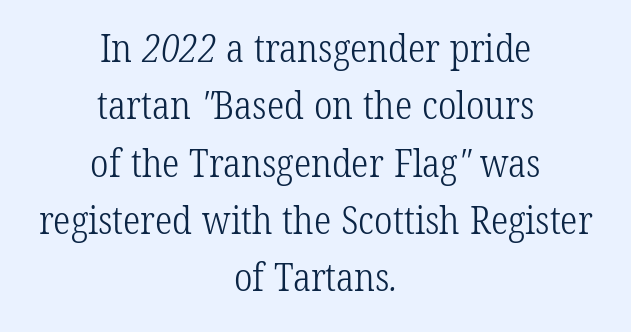
Q: Is the text bold? A: No.
Q: Is the typeface a serif or a sans-serif typeface? A: Serif.
Q: Is the text underlined? A: No.
Q: How is the paragraph aligned? A: Centered.
Q: Is the spacing between letters normal or unusually wide? A: Normal.
Q: Is the spacing between lines tight, normal or loose? A: Normal.
Q: Width (condensed, normal, or wide)? A: Condensed.
Q: Stroke contrast? A: Low.
Q: x-height? A: Medium.
Q: Monospaced? A: No.
